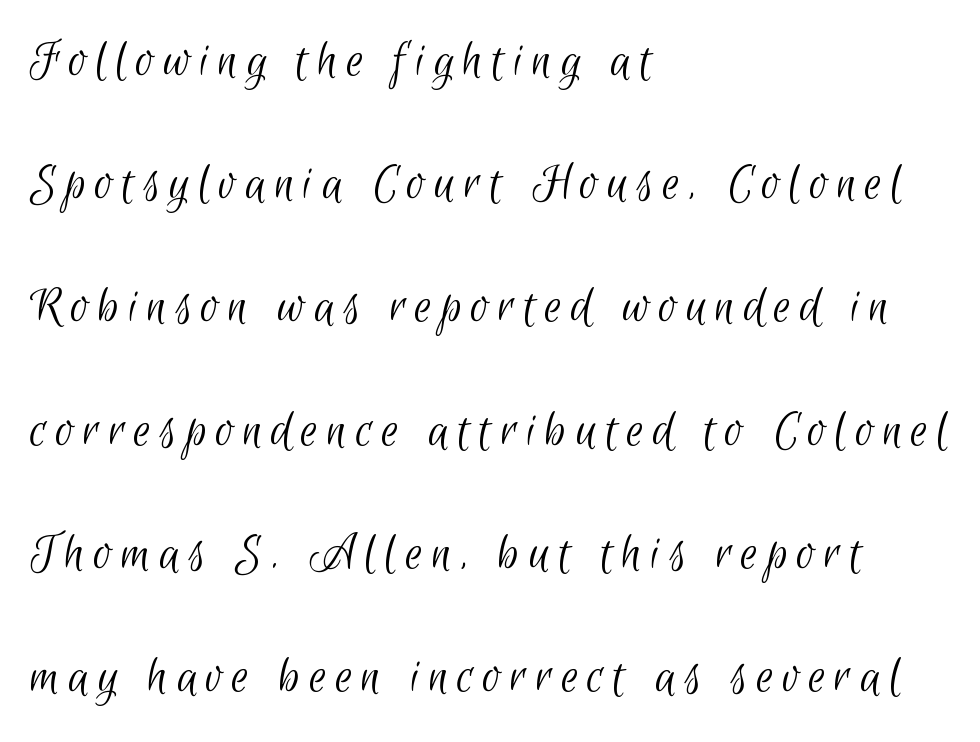
Q: Is the text bold? A: No.
Q: Is the typeface a serif or a sans-serif typeface? A: Sans-serif.
Q: Is the text underlined? A: No.
Q: How is the paragraph aligned? A: Left-aligned.
Q: Is the spacing between lines tight, normal or loose? A: Loose.
Q: Width (condensed, normal, or wide)? A: Condensed.
Q: Stroke contrast? A: Low.
Q: x-height? A: Small.
Q: Monospaced? A: No.
